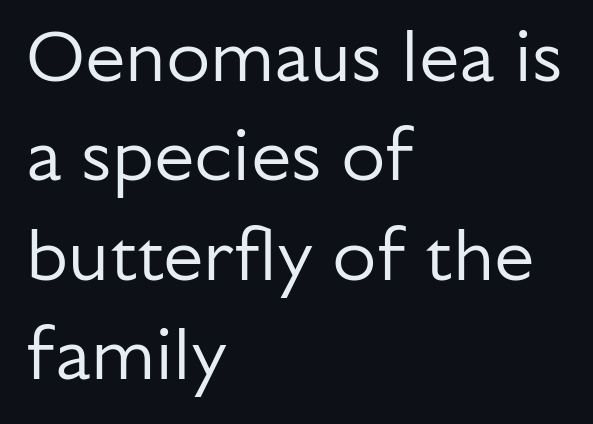
Q: Is the text bold? A: No.
Q: Is the text italic (slanted)? A: No, it is upright.
Q: Is the typeface a serif or a sans-serif typeface? A: Sans-serif.
Q: Is the text underlined? A: No.
Q: How is the paragraph aligned? A: Left-aligned.
Q: Is the spacing between letters normal or unusually wide? A: Normal.
Q: Is the spacing between lines tight, normal or loose? A: Normal.
Q: Width (condensed, normal, or wide)? A: Normal.
Q: Stroke contrast? A: Low.
Q: x-height? A: Medium.
Q: Monospaced? A: No.
